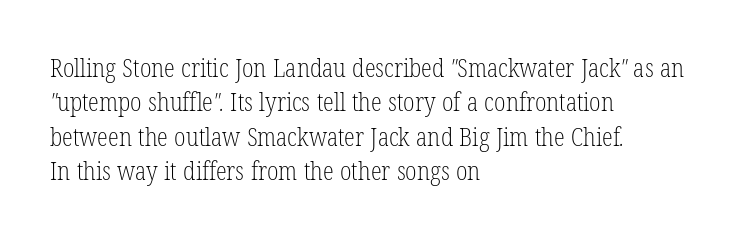
Q: Is the text bold? A: No.
Q: Is the text underlined? A: No.
Q: How is the paragraph aligned? A: Left-aligned.
Q: Is the spacing between letters normal or unusually wide? A: Normal.
Q: Is the spacing between lines tight, normal or loose? A: Normal.
